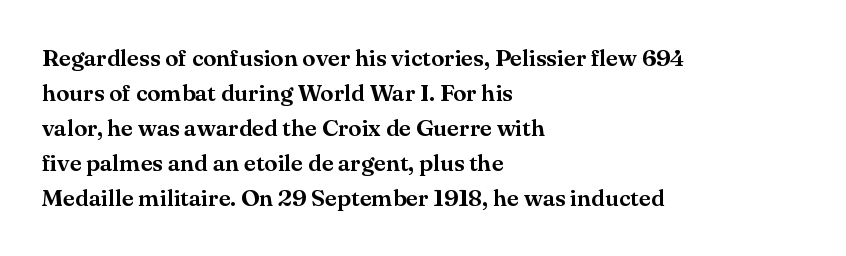
Q: Is the text italic (slanted)? A: No, it is upright.
Q: Is the text underlined? A: No.
Q: How is the paragraph aligned? A: Left-aligned.
Q: Is the spacing between letters normal or unusually wide? A: Normal.
Q: Is the spacing between lines tight, normal or loose? A: Normal.
